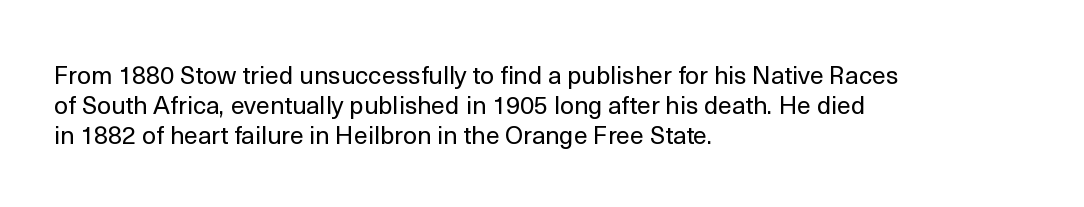
{"italic": "no", "bold": "no", "underline": "no", "align": "left", "line_spacing_ratio": 1.2, "letter_spacing": "normal", "letter_spacing_em": 0.0, "glyph_px": 25}
